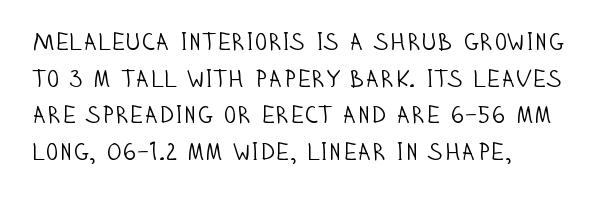
{"italic": "no", "bold": "no", "underline": "no", "align": "left", "line_spacing": "normal", "line_spacing_ratio": 1.53, "letter_spacing": "normal", "letter_spacing_em": 0.0, "glyph_px": 24}
